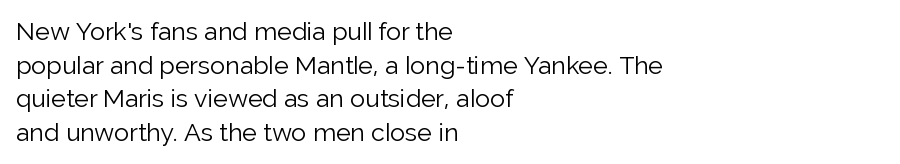
Honestly, there is no underline to notice here at all. When letters stand straight like this, we call the style roman or upright. The passage shown stacks its lines at a standard gap. Horizontal alignment here is leftward, the default for most running prose. Ink coverage per letter is moderate at most.
